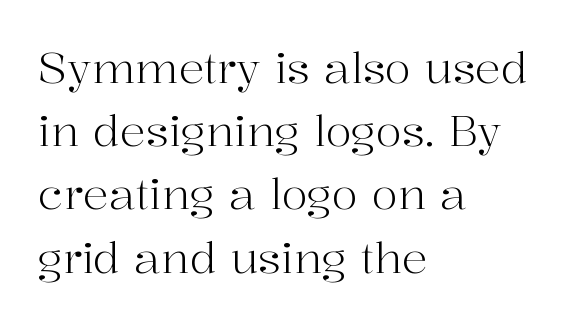
Q: Is the text bold? A: No.
Q: Is the text italic (slanted)? A: No, it is upright.
Q: Is the typeface a serif or a sans-serif typeface? A: Serif.
Q: Is the text underlined? A: No.
Q: How is the paragraph aligned? A: Left-aligned.
Q: Is the spacing between letters normal or unusually wide? A: Normal.
Q: Is the spacing between lines tight, normal or loose? A: Normal.
Q: Width (condensed, normal, or wide)? A: Normal.
Q: Stroke contrast? A: High.
Q: x-height? A: Medium.
Q: Monospaced? A: No.
